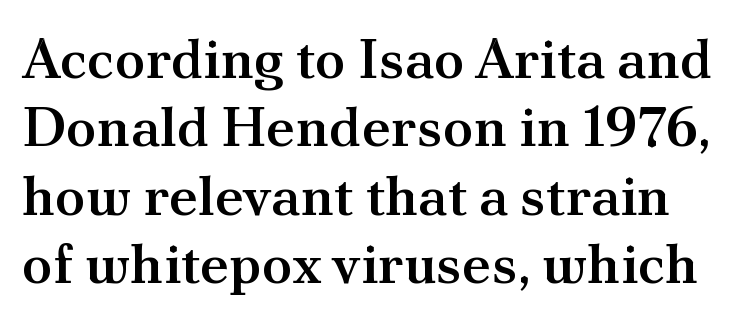
{"serif": "yes", "italic": "no", "bold": "semi", "weight": "semibold", "width": "normal", "stroke_contrast": "medium", "x_height": "small", "monospaced": "no", "underline": "no", "line_spacing_ratio": 1.22, "letter_spacing": "normal", "letter_spacing_em": 0.0, "glyph_px": 56}
